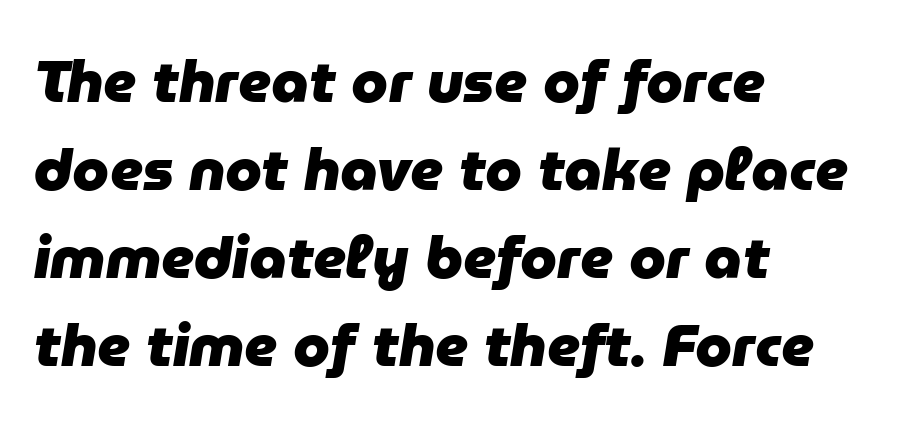
{"italic": "yes", "lean": "right", "slant_degrees": 9, "bold": "yes", "weight": "heavy", "width": "normal", "stroke_contrast": "low", "x_height": "medium", "monospaced": "no", "underline": "no", "align": "left", "line_spacing": "normal", "line_spacing_ratio": 1.49, "letter_spacing": "normal", "letter_spacing_em": 0.0, "glyph_px": 59}
